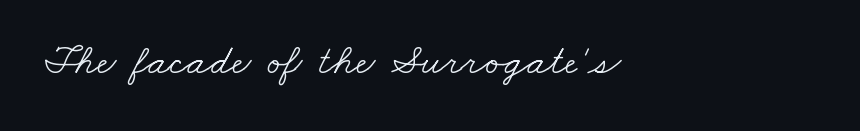
Q: Is the text bold? A: No.
Q: Is the typeface a serif or a sans-serif typeface? A: Serif.
Q: Is the text underlined? A: No.
Q: How is the paragraph aligned? A: Left-aligned.
Q: Is the spacing between letters normal or unusually wide? A: Normal.
Q: Width (condensed, normal, or wide)? A: Wide.
Q: Stroke contrast? A: Low.
Q: x-height? A: Small.
Q: Monospaced? A: No.
